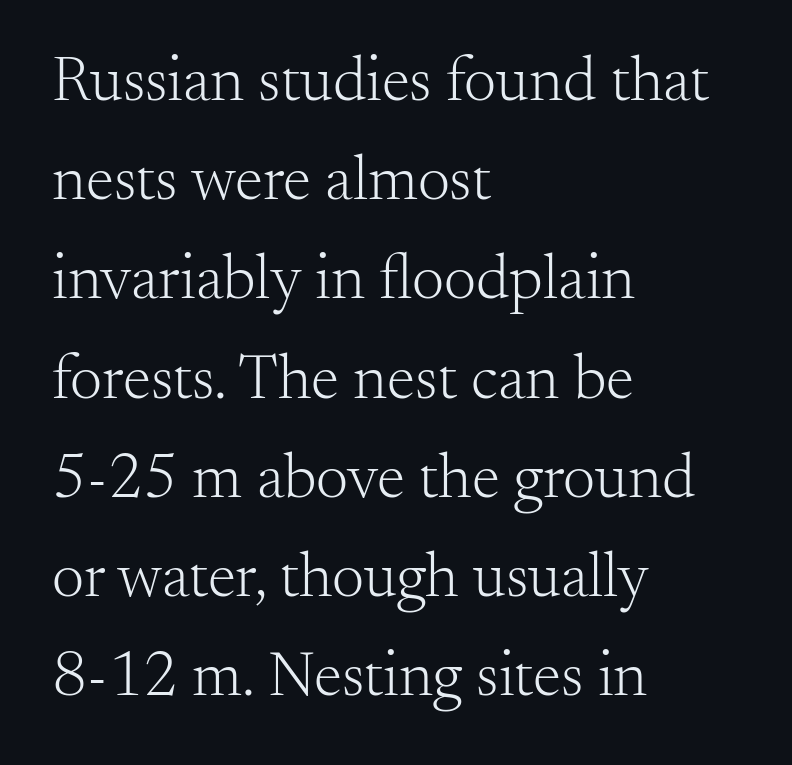
{"serif": "yes", "italic": "no", "bold": "no", "weight": "light", "width": "normal", "stroke_contrast": "medium", "x_height": "small", "monospaced": "no", "underline": "no", "align": "left", "line_spacing": "normal", "line_spacing_ratio": 1.55, "letter_spacing": "normal", "letter_spacing_em": 0.0, "glyph_px": 64}
